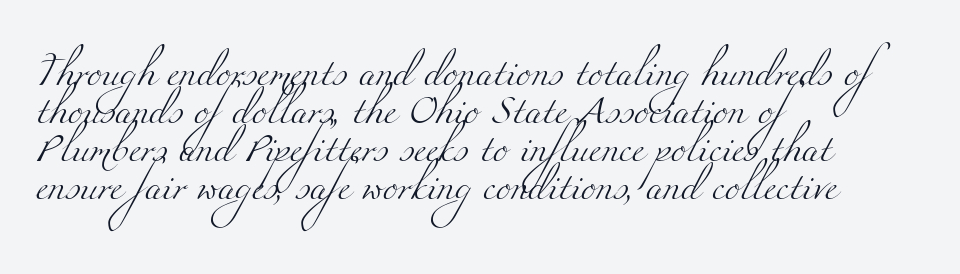
Q: Is the text bold? A: No.
Q: Is the text underlined? A: No.
Q: How is the paragraph aligned? A: Left-aligned.
Q: Is the spacing between letters normal or unusually wide? A: Normal.
Q: Is the spacing between lines tight, normal or loose? A: Normal.
Q: Width (condensed, normal, or wide)? A: Wide.
Q: Stroke contrast? A: Medium.
Q: x-height? A: Small.
Q: Monospaced? A: No.
